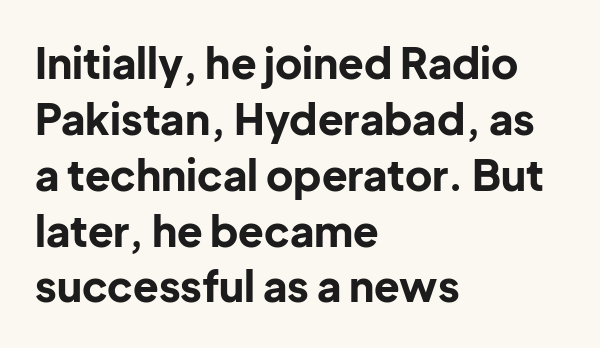
Q: Is the text bold? A: Yes.
Q: Is the text italic (slanted)? A: No, it is upright.
Q: Is the typeface a serif or a sans-serif typeface? A: Sans-serif.
Q: Is the text underlined? A: No.
Q: How is the paragraph aligned? A: Left-aligned.
Q: Is the spacing between letters normal or unusually wide? A: Normal.
Q: Is the spacing between lines tight, normal or loose? A: Normal.
Q: Width (condensed, normal, or wide)? A: Normal.
Q: Stroke contrast? A: Low.
Q: x-height? A: Medium.
Q: Monospaced? A: No.
